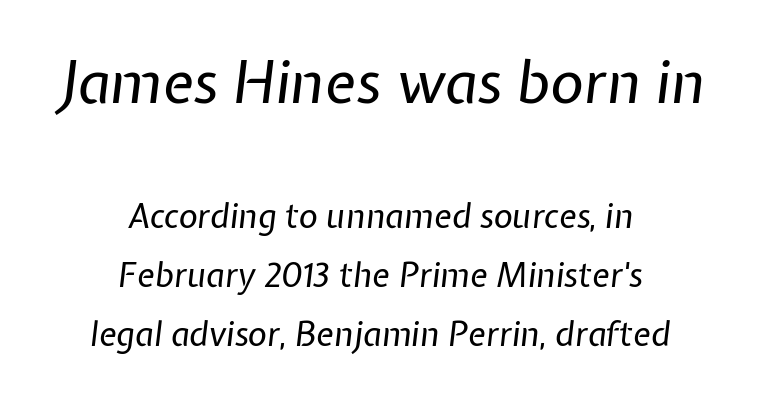
You could not count columns in this text — the font is proportionally spaced. Teacher's note: observe the equal gaps on both sides — that is centered alignment. Stems here are at most as thick as an everyday book face. The rendering applies a slant to the glyphs. The initial chunk of copy outweighs the following chunk in type size.
